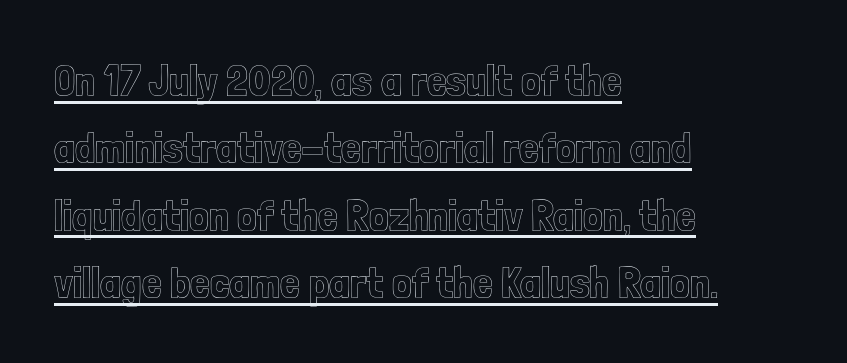
The rendering uses the underline text-decoration. Nothing unusual about the tracking: characters are spaced as the font intends. If you drew a line through each stem, it would be perfectly vertical. Honestly, the row spacing looks completely unremarkable. The rag falls on the right side of this text block.
